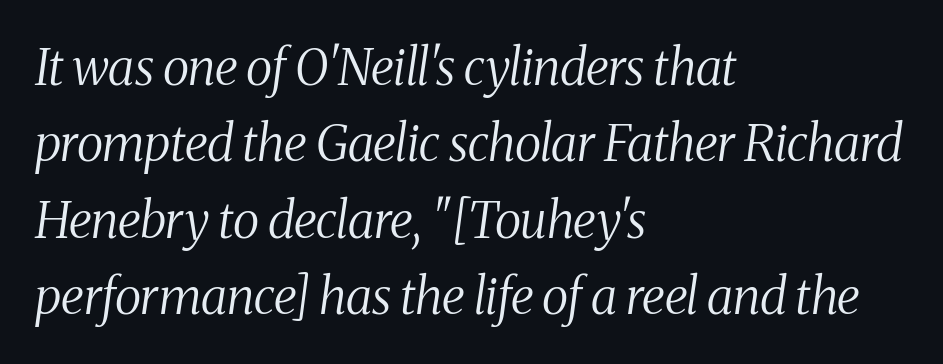
Q: Is the text bold? A: No.
Q: Is the text italic (slanted)? A: Yes, it leans right by about 8 degrees.
Q: Is the typeface a serif or a sans-serif typeface? A: Serif.
Q: Is the text underlined? A: No.
Q: How is the paragraph aligned? A: Left-aligned.
Q: Is the spacing between letters normal or unusually wide? A: Normal.
Q: Is the spacing between lines tight, normal or loose? A: Normal.
Q: Width (condensed, normal, or wide)? A: Condensed.
Q: Stroke contrast? A: Medium.
Q: x-height? A: Medium.
Q: Monospaced? A: No.
